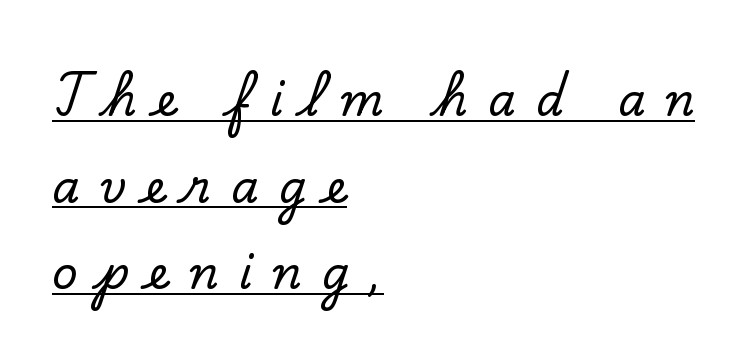
Observe the serifs anchoring each vertical stroke in this sample. Caption: multi-line text, flush left, ragged right. The rendering uses a large line-height, opening up the rows.
